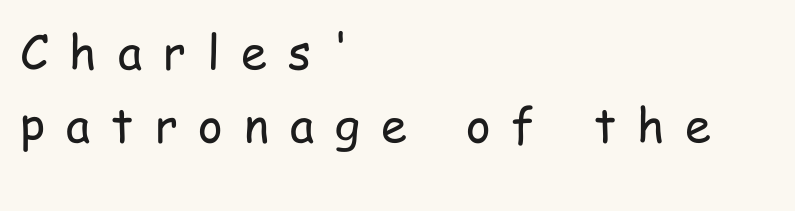
Q: Is the text bold? A: No.
Q: Is the text italic (slanted)? A: No, it is upright.
Q: Is the typeface a serif or a sans-serif typeface? A: Sans-serif.
Q: Is the text underlined? A: No.
Q: How is the paragraph aligned? A: Left-aligned.
Q: Is the spacing between letters normal or unusually wide? A: Unusually wide.
Q: Is the spacing between lines tight, normal or loose? A: Normal.
Q: Width (condensed, normal, or wide)? A: Condensed.
Q: Stroke contrast? A: Low.
Q: x-height? A: Medium.
Q: Monospaced? A: No.
